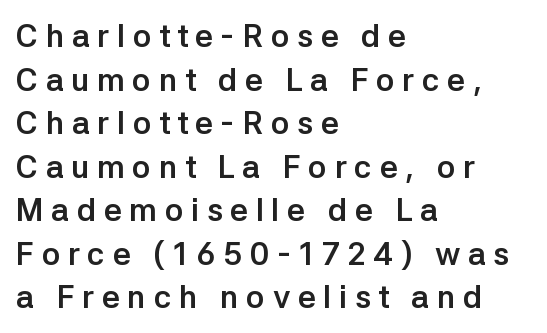
The image shows 32 px semibold sans-serif type, upright; set left-aligned, normal line spacing (1.36x), unusually wide letter spacing (+0.23 em), not underlined; low stroke contrast and a medium x-height.
